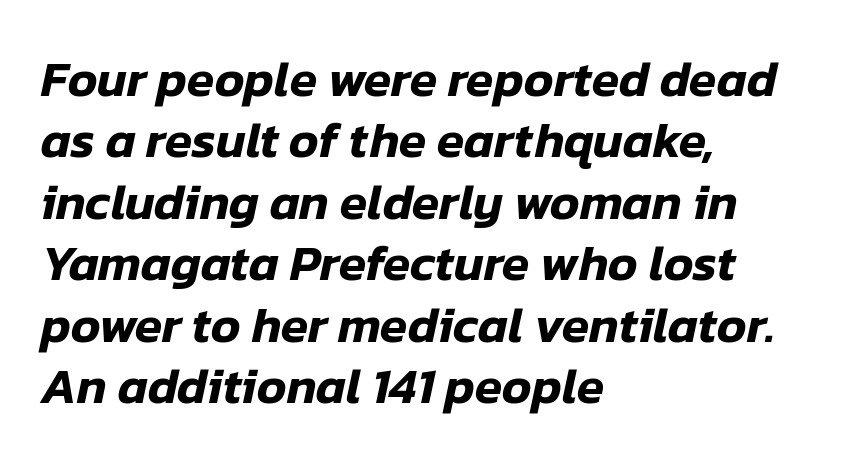
{"italic": "yes", "lean": "right", "slant_degrees": 12, "width": "normal", "stroke_contrast": "low", "x_height": "medium", "monospaced": "no", "underline": "no", "align": "left", "line_spacing_ratio": 1.23, "letter_spacing": "normal", "letter_spacing_em": 0.0, "glyph_px": 50}
